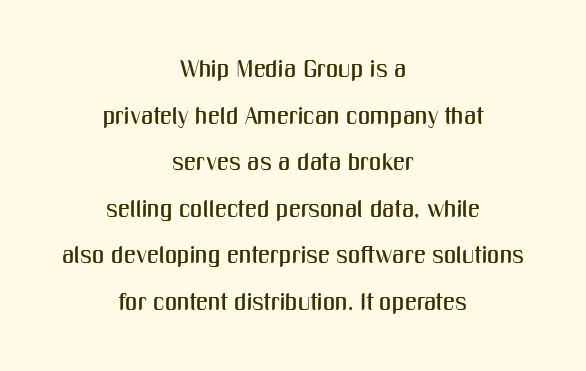
The image shows 24 px text type, upright; set centered, loose line spacing (1.94x), normal letter spacing, not underlined.
